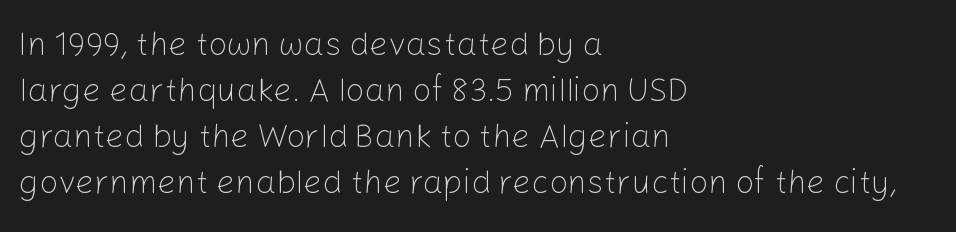
Here the glyphs are tracked normally, forming tight word shapes. The strip under each line holds only bare page. In terms of leading, this rendering sits right in the middle. Bold? No — there's no thickening of the strokes. Caption: multi-line text, flush left, ragged right. In terms of letterform style, serifs are entirely absent.
